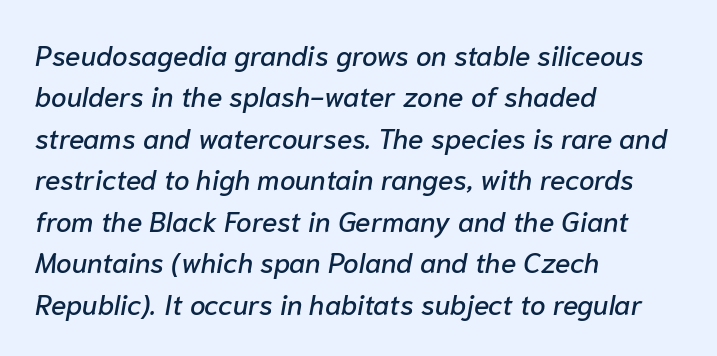
Compared with typical paragraphs, the rows here are spaced about the same. These lines stack with their left ends in a neat column. In terms of posture, this sample is oblique. The area under the type is left untouched. Does extra space separate the letters? No, they use regular spacing.
